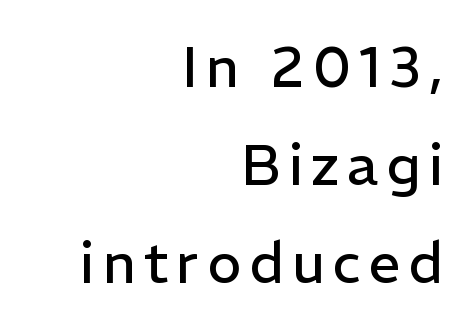
The image shows 57 px regular-weight sans-serif type, upright; set right-aligned, line spacing 1.72x, not underlined; low stroke contrast and a medium x-height.
